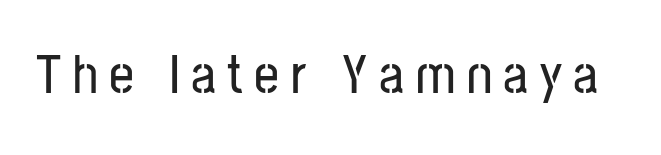
Has an underline been added? It has not. Serifs: no, the terminals of the letterforms are clean. Spacing verdict: proportional, widths tailored to each character. The type sits square on the baseline with zero lean.
